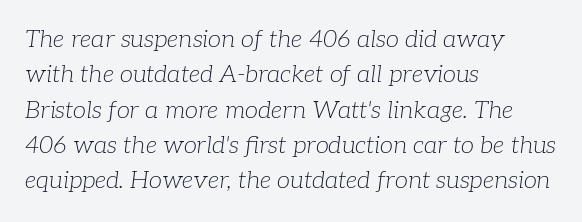
{"italic": "yes", "lean": "right", "slant_degrees": 7, "bold": "no", "underline": "no", "align": "left", "line_spacing": "normal", "line_spacing_ratio": 1.47, "letter_spacing": "normal", "letter_spacing_em": 0.0, "glyph_px": 24}
